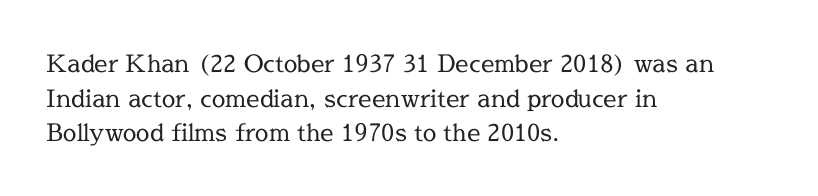
Q: Is the text bold? A: No.
Q: Is the text italic (slanted)? A: No, it is upright.
Q: Is the text underlined? A: No.
Q: How is the paragraph aligned? A: Left-aligned.
Q: Is the spacing between letters normal or unusually wide? A: Normal.
Q: Is the spacing between lines tight, normal or loose? A: Normal.
